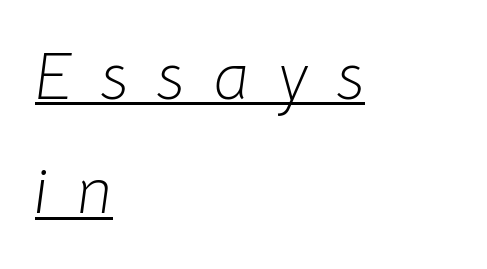
Someone cranked the tracking dial way up on this one. Compared with undecorated copy, this sample adds a rule below the words. Every character sits at an angle, as italics do. Each letter keeps its own natural width here, so spacing adapts to shape.
